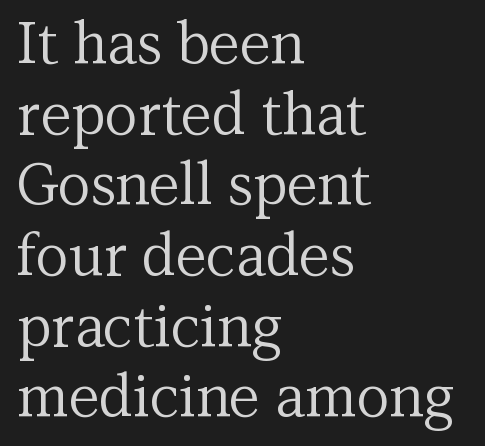
The paragraph shown leans on its left margin. Here the designer chose a conventional face with non-uniform glyph widths. The font's upright variant was chosen for this text. The weight tops out at a normal text grade. Look at the bottom of the vertical strokes: they flare into serifs here.
